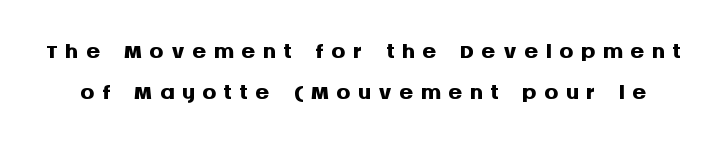
Q: Is the text bold? A: Yes.
Q: Is the text italic (slanted)? A: No, it is upright.
Q: Is the typeface a serif or a sans-serif typeface? A: Sans-serif.
Q: Is the text underlined? A: No.
Q: Is the spacing between lines tight, normal or loose? A: Tight.
Q: Width (condensed, normal, or wide)? A: Normal.
Q: Stroke contrast? A: Medium.
Q: x-height? A: Large.
Q: Monospaced? A: No.
